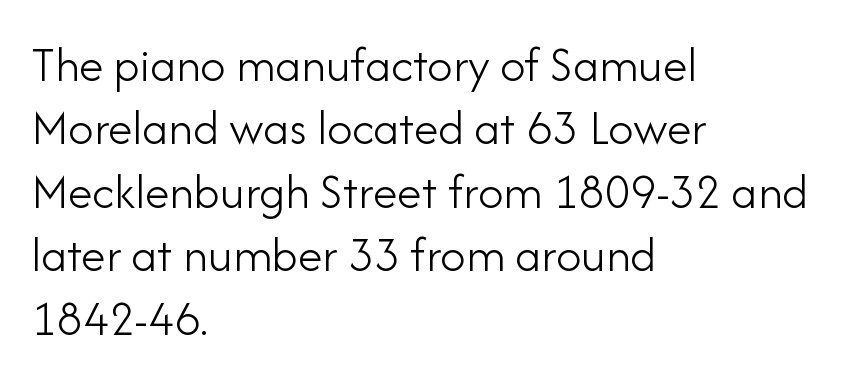
The image shows 50 px light sans-serif type, upright; set left-aligned, normal line spacing (1.27x), normal letter spacing, not underlined; low stroke contrast and a small x-height.
